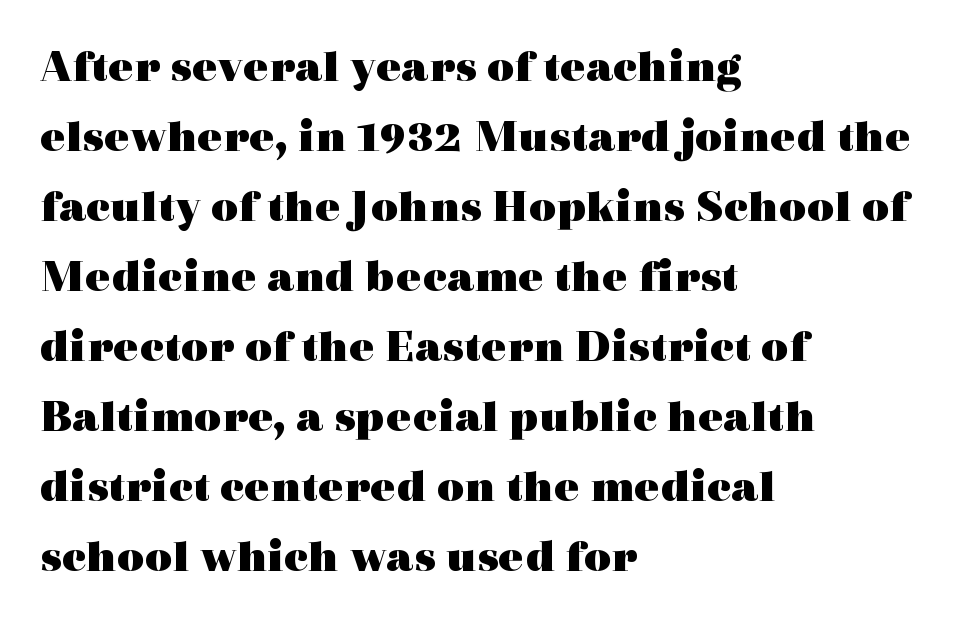
Any mark beneath the type? The region is blank. Summary of weight: heavy, a full bold. A normal amount of white space separates one row of letters from the next. These lines are rendered in a variable-pitch font. The passage shown has conventional tracking throughout. This is the regular roman posture of the typeface.
